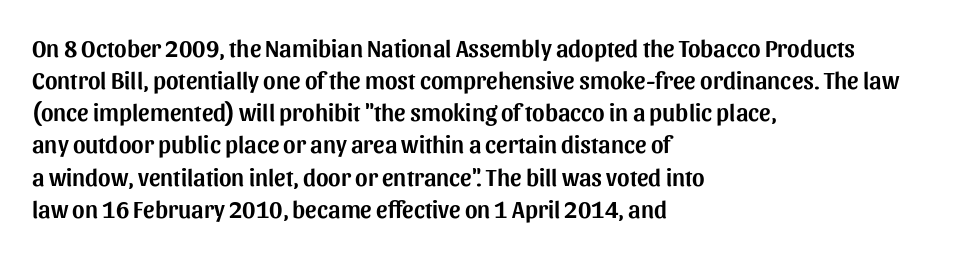
{"italic": "no", "underline": "no", "align": "left", "line_spacing": "normal", "line_spacing_ratio": 1.34, "letter_spacing": "normal", "letter_spacing_em": 0.0, "glyph_px": 24}
